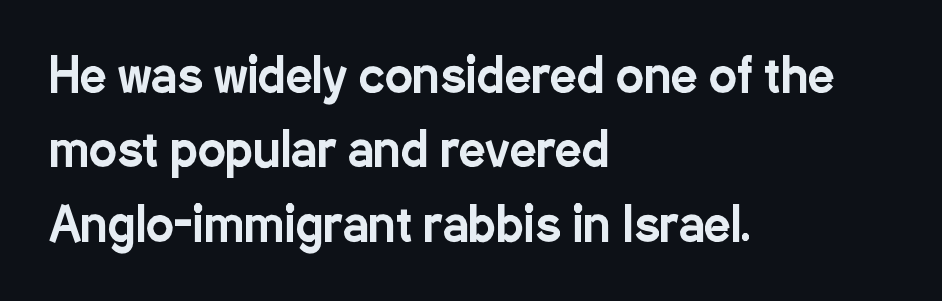
The image shows 47 px condensed sans-serif type, upright; set left-aligned, normal line spacing (1.58x), normal letter spacing, not underlined; low stroke contrast and a medium x-height.
